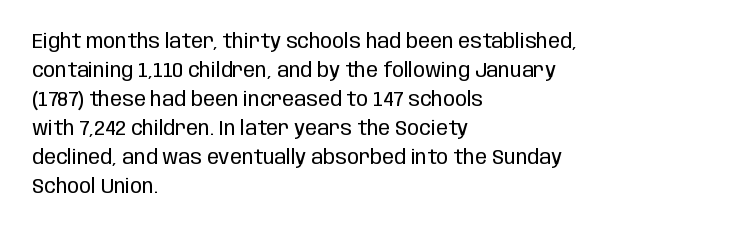
Q: Is the text bold? A: No.
Q: Is the text italic (slanted)? A: No, it is upright.
Q: Is the text underlined? A: No.
Q: How is the paragraph aligned? A: Left-aligned.
Q: Is the spacing between letters normal or unusually wide? A: Normal.
Q: Is the spacing between lines tight, normal or loose? A: Normal.
